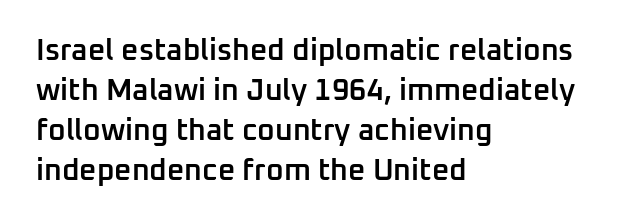
Visually the block forms a straight wall on the left and a jagged coastline on the right. Notice the strokes are somewhat thickened but not fully heavy: this is a semibold. This rendering features lettering with no underline. Style check: upright. You could call the tracking neutral — neither tight nor loose. Unlike a traditional serif, this face leaves its strokes unadorned.
